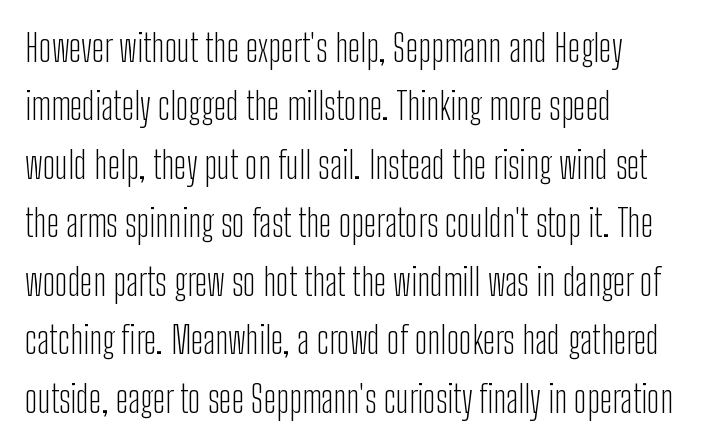
The image shows 37 px light, condensed sans-serif type, upright; set left-aligned, normal line spacing (1.58x), normal letter spacing, not underlined; low stroke contrast and a medium x-height.
